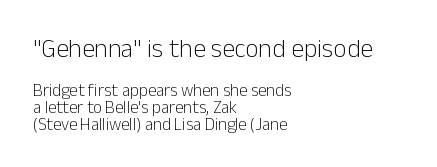
{"italic": "no", "bold": "no", "underline": "no", "align": "left", "line_spacing": "tight", "line_spacing_ratio": 1.0, "letter_spacing": "normal", "letter_spacing_em": 0.0, "larger_block": "first", "size_ratio": 1.53, "glyph_px": 26}
